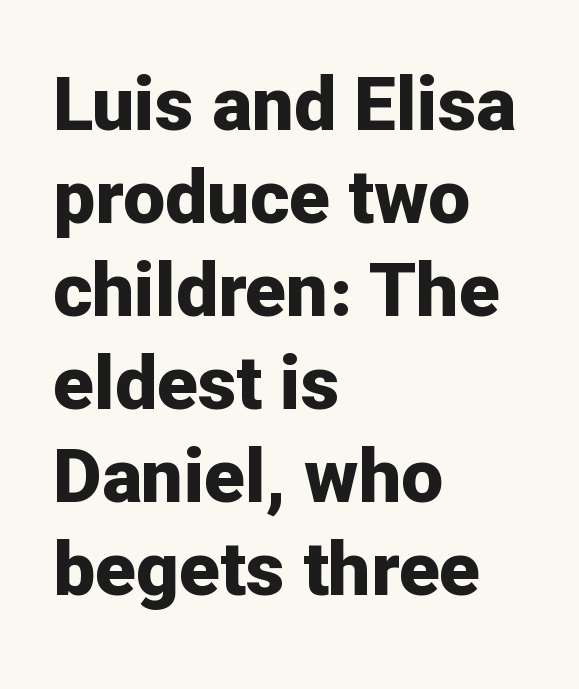
{"serif": "no", "italic": "no", "bold": "yes", "weight": "bold", "width": "normal", "stroke_contrast": "low", "x_height": "medium", "monospaced": "no", "underline": "no", "align": "left", "line_spacing_ratio": 1.24, "letter_spacing": "normal", "letter_spacing_em": 0.0, "glyph_px": 75}
